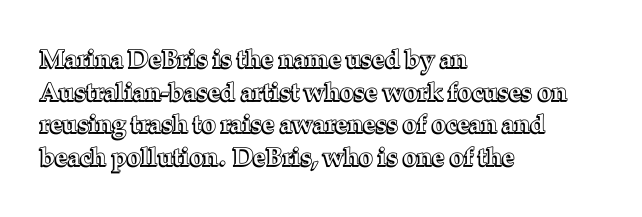
Q: Is the text italic (slanted)? A: No, it is upright.
Q: Is the text underlined? A: No.
Q: How is the paragraph aligned? A: Left-aligned.
Q: Is the spacing between letters normal or unusually wide? A: Normal.
Q: Is the spacing between lines tight, normal or loose? A: Normal.
